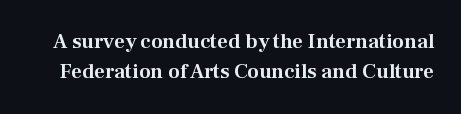
Q: Is the text italic (slanted)? A: No, it is upright.
Q: Is the text underlined? A: No.
Q: Is the spacing between letters normal or unusually wide? A: Normal.
Q: Is the spacing between lines tight, normal or loose? A: Normal.
